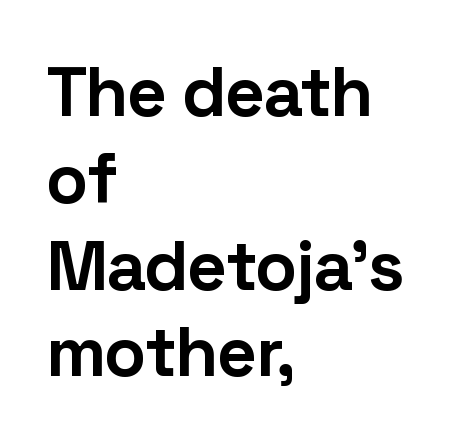
{"serif": "no", "italic": "no", "bold": "yes", "weight": "bold", "width": "normal", "stroke_contrast": "low", "x_height": "medium", "monospaced": "no", "underline": "no", "align": "left", "line_spacing_ratio": 1.24, "letter_spacing": "normal", "letter_spacing_em": 0.0, "glyph_px": 70}
